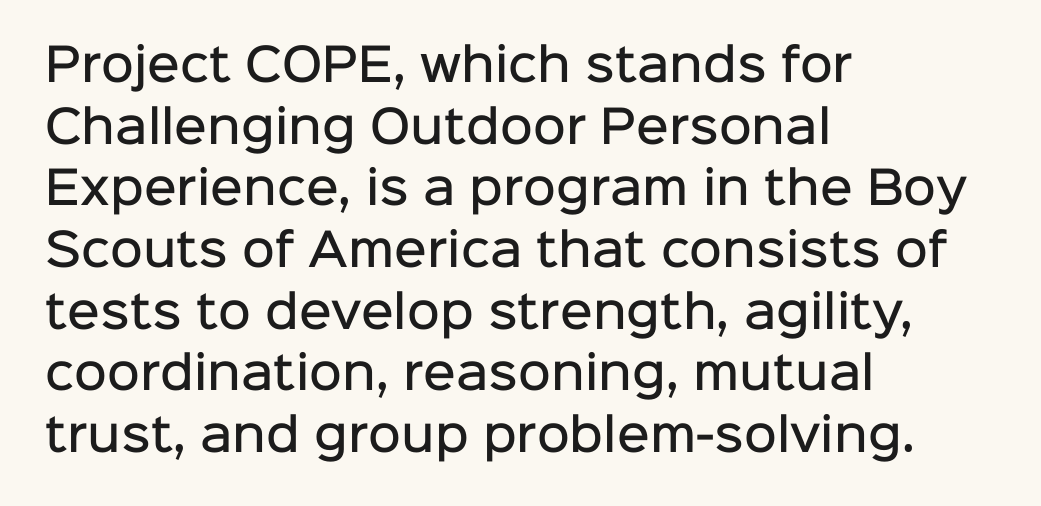
{"serif": "no", "italic": "no", "bold": "semi", "weight": "semibold", "width": "normal", "stroke_contrast": "low", "x_height": "medium", "monospaced": "no", "underline": "no", "align": "left", "line_spacing": "normal", "line_spacing_ratio": 1.37, "letter_spacing": "normal", "letter_spacing_em": 0.0, "glyph_px": 45}
